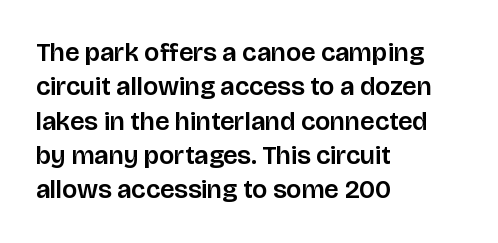
Here the glyphs are tracked normally, forming tight word shapes. Notice how the passage keeps a crisp vertical edge on the left only. A normal amount of white space separates one row of letters from the next. The string is rendered with underlining switched off.
